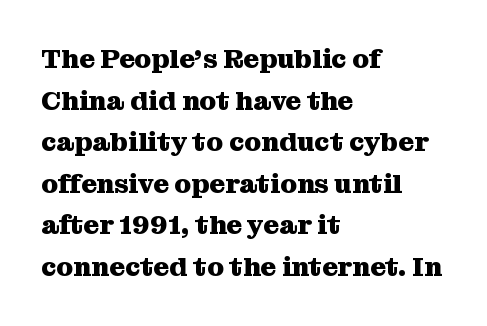
Q: Is the text bold? A: Yes.
Q: Is the text italic (slanted)? A: No, it is upright.
Q: Is the text underlined? A: No.
Q: How is the paragraph aligned? A: Left-aligned.
Q: Is the spacing between letters normal or unusually wide? A: Normal.
Q: Is the spacing between lines tight, normal or loose? A: Normal.
